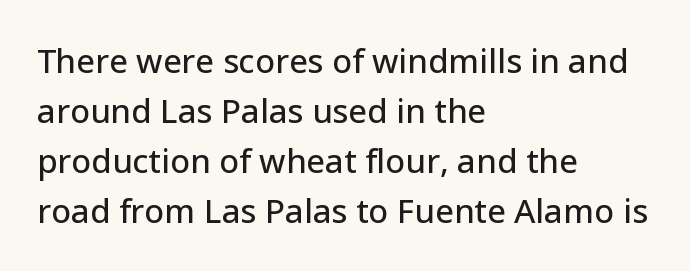
{"serif": "no", "italic": "no", "width": "normal", "stroke_contrast": "low", "x_height": "medium", "monospaced": "no", "underline": "no", "align": "left", "line_spacing": "normal", "line_spacing_ratio": 1.52, "letter_spacing": "normal", "letter_spacing_em": 0.0, "glyph_px": 33}
